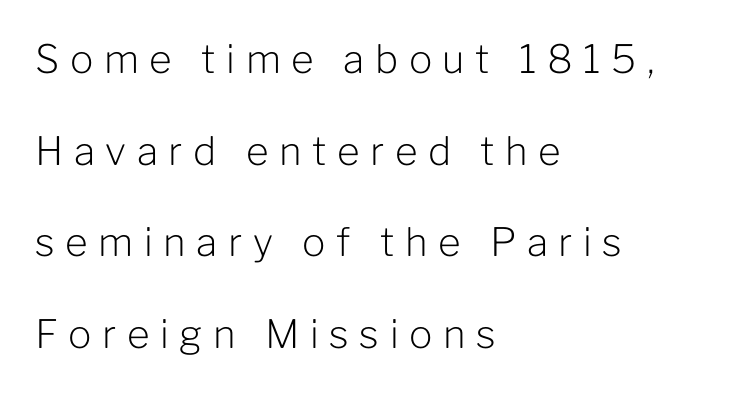
Q: Is the text bold? A: No.
Q: Is the text italic (slanted)? A: No, it is upright.
Q: Is the typeface a serif or a sans-serif typeface? A: Sans-serif.
Q: Is the text underlined? A: No.
Q: How is the paragraph aligned? A: Left-aligned.
Q: Is the spacing between letters normal or unusually wide? A: Unusually wide.
Q: Is the spacing between lines tight, normal or loose? A: Loose.
Q: Width (condensed, normal, or wide)? A: Normal.
Q: Stroke contrast? A: Low.
Q: x-height? A: Medium.
Q: Monospaced? A: No.
